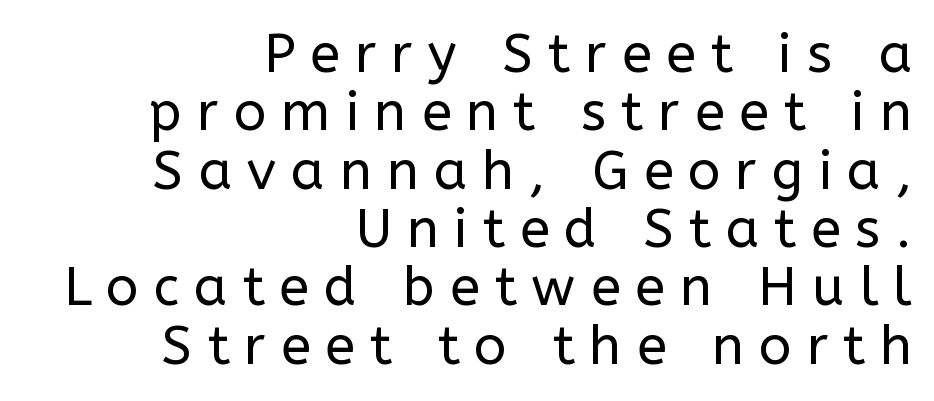
This sample uses expanded letter spacing, leaving extra air between glyphs. Rendered with straight, roman letterforms. The rendering uses natural spacing where letterforms have individual widths. Are there feet on the stems? There aren't — it's a sans. Weight class: somewhere from thin through regular.
